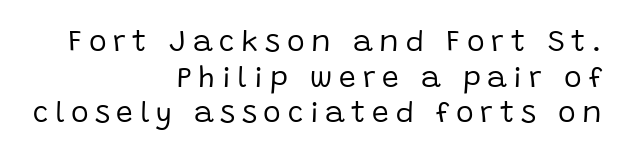
The image shows 30 px regular-weight sans-serif type, upright; set right-aligned, line spacing 1.19x, unusually wide letter spacing (+0.22 em), not underlined; low stroke contrast and a large x-height.
